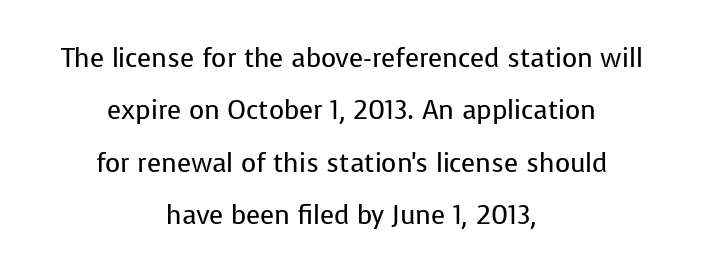
These lines keep a tight, regular rhythm from letter to letter. This is the regular roman posture of the typeface. Bare-footed words on every line. Vertical stems look standard width or narrower in stroke. This block would shrink considerably if given ordinary leading; it's expanded now. Alignment: centered.
